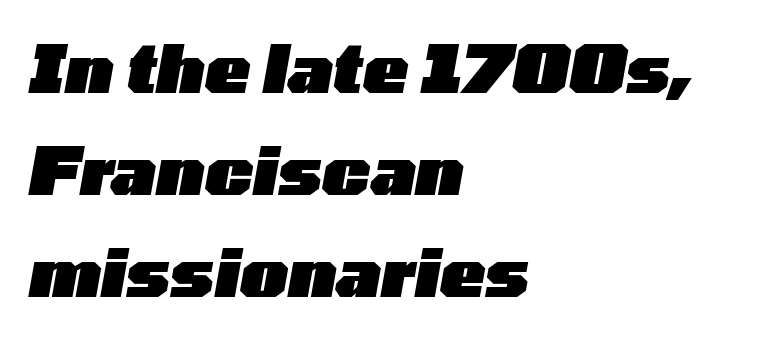
{"italic": "yes", "lean": "right", "slant_degrees": 10, "bold": "yes", "weight": "heavy", "width": "wide", "stroke_contrast": "low", "x_height": "medium", "monospaced": "no", "underline": "no", "align": "left", "line_spacing": "normal", "line_spacing_ratio": 1.52, "letter_spacing": "normal", "letter_spacing_em": 0.0, "glyph_px": 67}
